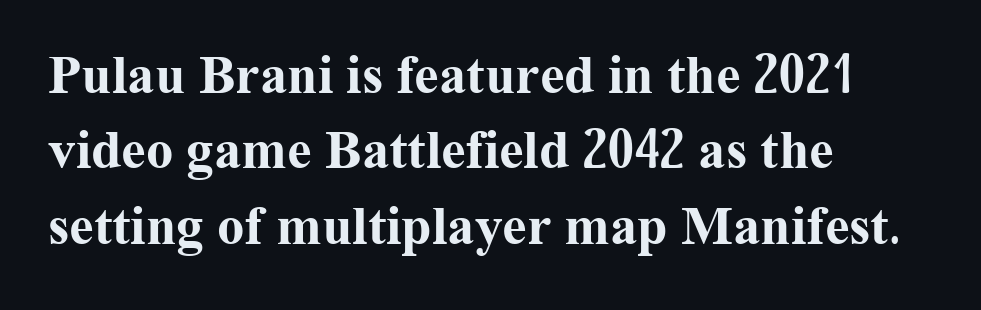
A full-strength bold gives these letters their thick strokes. Each line starts at the same left margin while the right side varies. This is the regular roman posture of the typeface. You could not count columns in this text — the font is proportionally spaced. The gaps between neighbouring characters are ordinary and unremarkable. Just letters on the line, the space beneath them empty.
